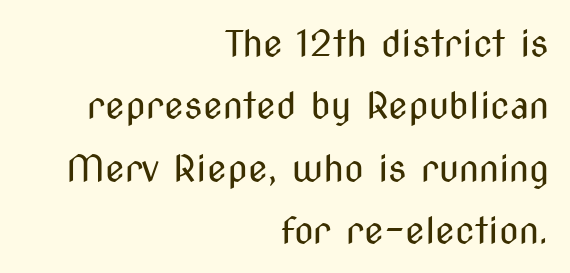
{"serif": "no", "italic": "no", "bold": "no", "weight": "regular", "width": "condensed", "stroke_contrast": "medium", "x_height": "medium", "monospaced": "no", "underline": "no", "align": "right", "line_spacing_ratio": 1.73, "letter_spacing": "normal", "letter_spacing_em": 0.0, "glyph_px": 36}
